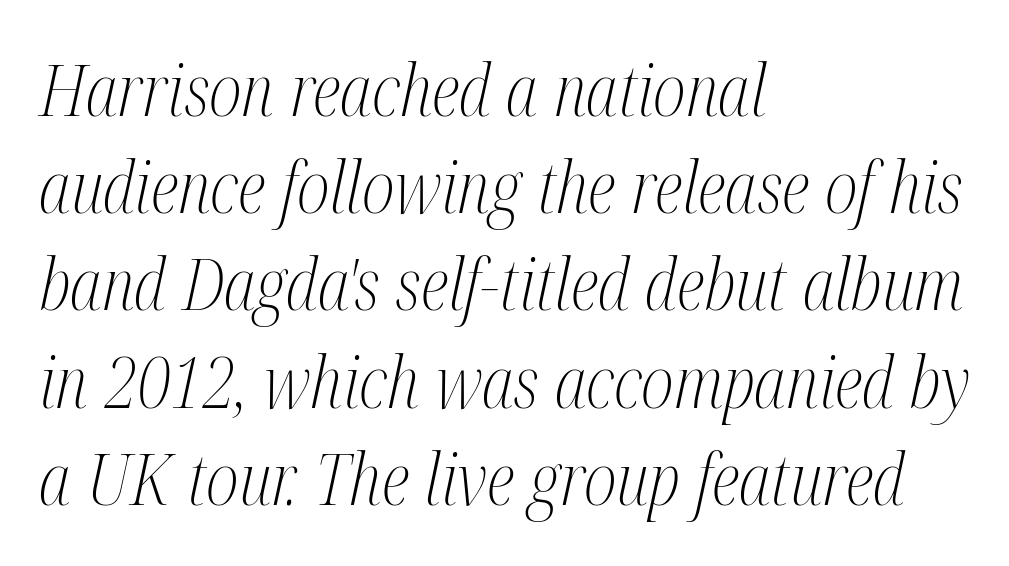
Slanted lettering throughout. Yep, those are serifs on the letters. Leftover space on each line is placed entirely after the last word. Letters have the restrained weight of plain body copy at most.
